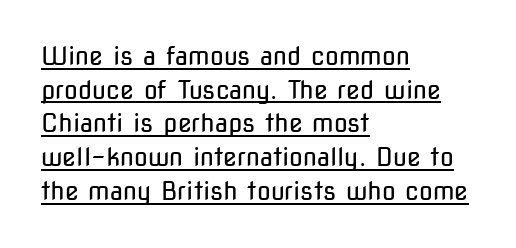
The image shows 25 px text type, upright; set left-aligned, normal line spacing (1.35x), normal letter spacing, underlined.
